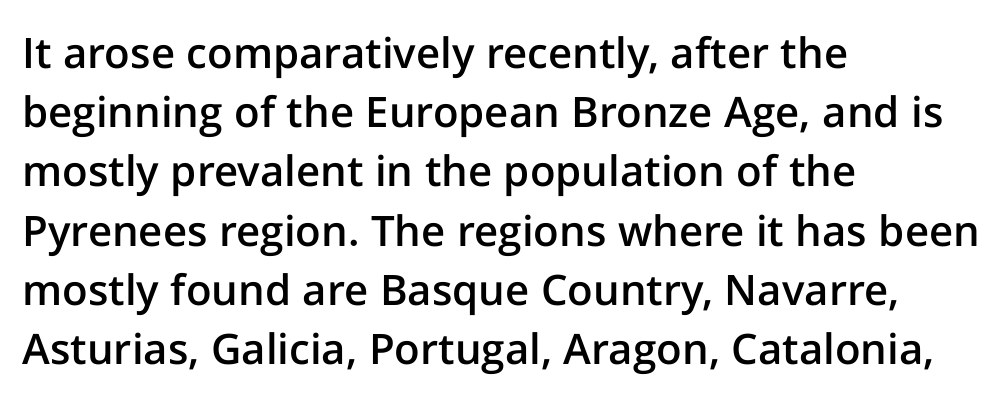
The rendering shows plain stroke endings on the letterforms — a sans-serif design. Reading down the column, the eye jumps a familiar distance to each next line. This sample has the flowing, uneven cadence of proportional lettering. Caption: multi-line text, flush left, ragged right. This sample uses an upright cut, with every glyph sitting square on the baseline. The area under the type is left untouched.
